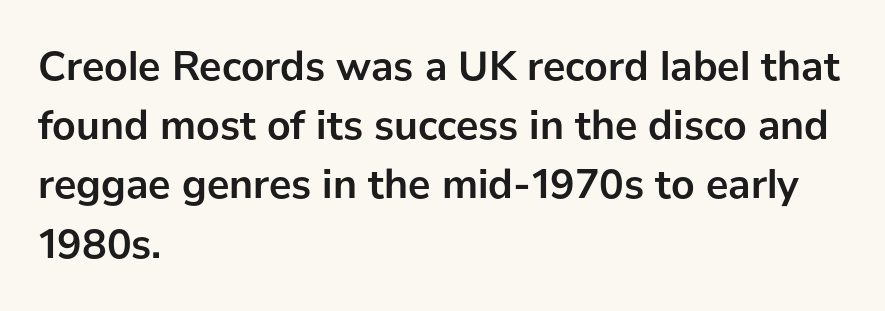
{"serif": "no", "italic": "no", "bold": "yes", "weight": "semibold", "width": "normal", "stroke_contrast": "low", "x_height": "medium", "monospaced": "no", "underline": "no", "align": "left", "line_spacing": "normal", "line_spacing_ratio": 1.41, "letter_spacing": "normal", "letter_spacing_em": 0.0, "glyph_px": 42}
